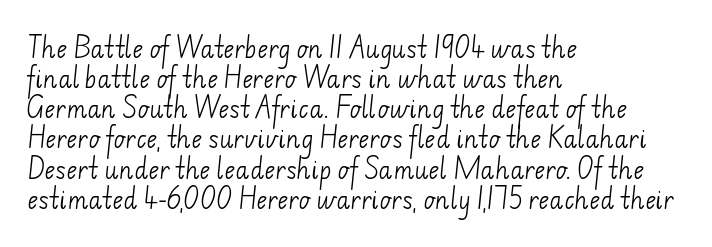
The image shows 23 px text type; set left-aligned, normal line spacing (1.31x), normal letter spacing, not underlined.
